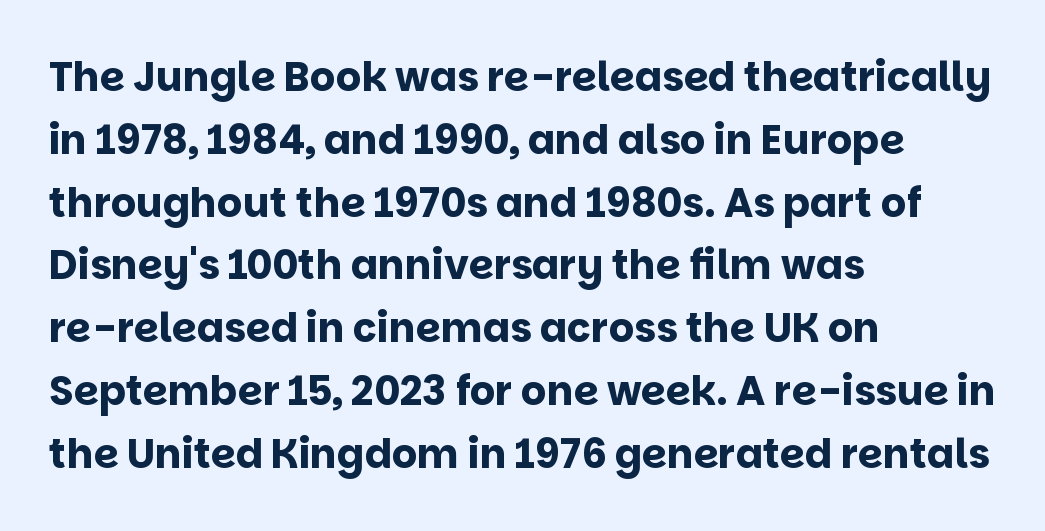
Notice how descenders clear the ascenders below comfortably — that's standard leading. The paragraph shown leans on its left margin. Is this a sans? Yes — the strokes have no serifs. Proportional: the letters do not fall into vertical columns.
